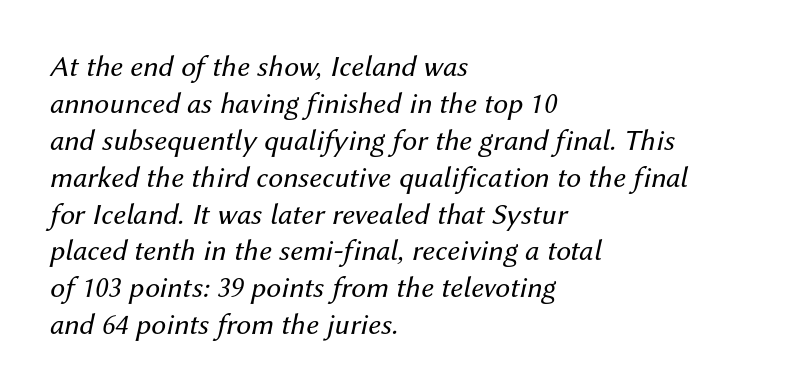
The rendering anchors every line to the left-hand side. Stem width sits at or under what a default text font uses. The specimen reads as italic at a glance. Spacing between characters is what you'd get straight out of the box. The letters advance in unequal steps, a hallmark of proportional type.
